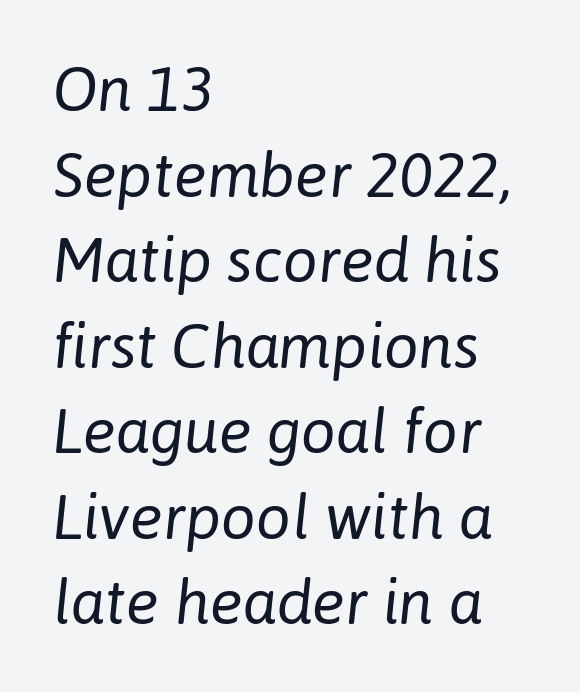
{"italic": "yes", "lean": "right", "slant_degrees": 6, "bold": "no", "weight": "regular", "width": "normal", "stroke_contrast": "low", "x_height": "medium", "monospaced": "no", "underline": "no", "align": "left", "line_spacing": "normal", "line_spacing_ratio": 1.38, "letter_spacing": "normal", "letter_spacing_em": 0.0, "glyph_px": 62}
